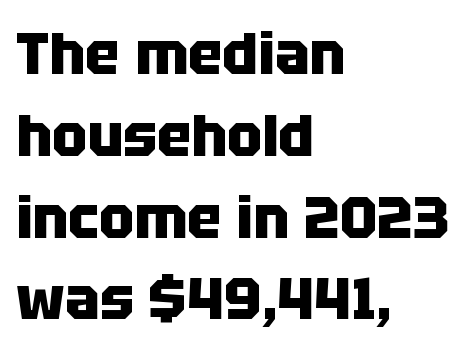
Q: Is the text bold? A: Yes.
Q: Is the text italic (slanted)? A: No, it is upright.
Q: Is the typeface a serif or a sans-serif typeface? A: Sans-serif.
Q: Is the text underlined? A: No.
Q: How is the paragraph aligned? A: Left-aligned.
Q: Is the spacing between letters normal or unusually wide? A: Normal.
Q: Is the spacing between lines tight, normal or loose? A: Normal.
Q: Width (condensed, normal, or wide)? A: Normal.
Q: Stroke contrast? A: Low.
Q: x-height? A: Large.
Q: Monospaced? A: No.
